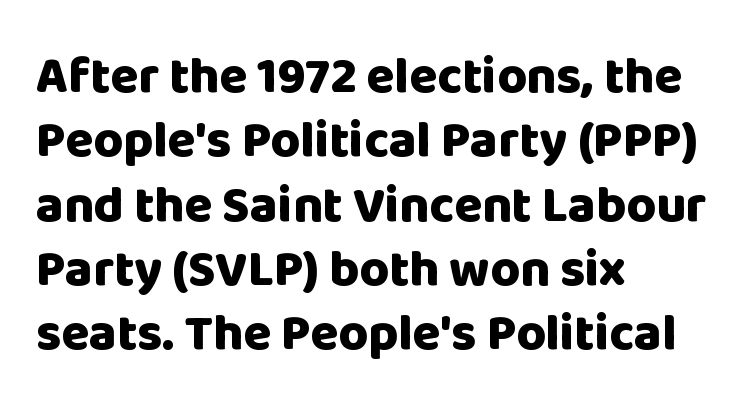
{"serif": "no", "italic": "no", "bold": "yes", "weight": "heavy", "width": "normal", "stroke_contrast": "low", "x_height": "large", "monospaced": "no", "underline": "no", "align": "left", "line_spacing": "normal", "line_spacing_ratio": 1.26, "letter_spacing": "normal", "letter_spacing_em": 0.0, "glyph_px": 51}
